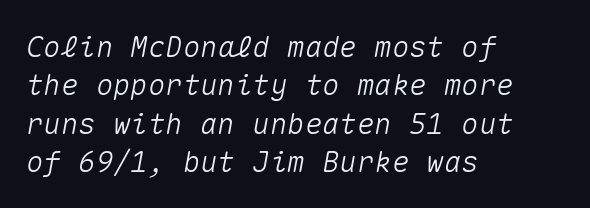
Q: Is the text italic (slanted)? A: Yes, it leans right by about 10 degrees.
Q: Is the text underlined? A: No.
Q: How is the paragraph aligned? A: Left-aligned.
Q: Is the spacing between letters normal or unusually wide? A: Normal.
Q: Is the spacing between lines tight, normal or loose? A: Normal.
Q: Width (condensed, normal, or wide)? A: Normal.
Q: Stroke contrast? A: Medium.
Q: x-height? A: Medium.
Q: Monospaced? A: Yes.
